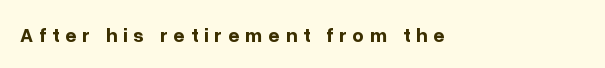
Type without underlining. Compared with typical body copy, the letter spacing here is much looser. Weight check: bold — yes, fully. Quick note: not italic, upright.
